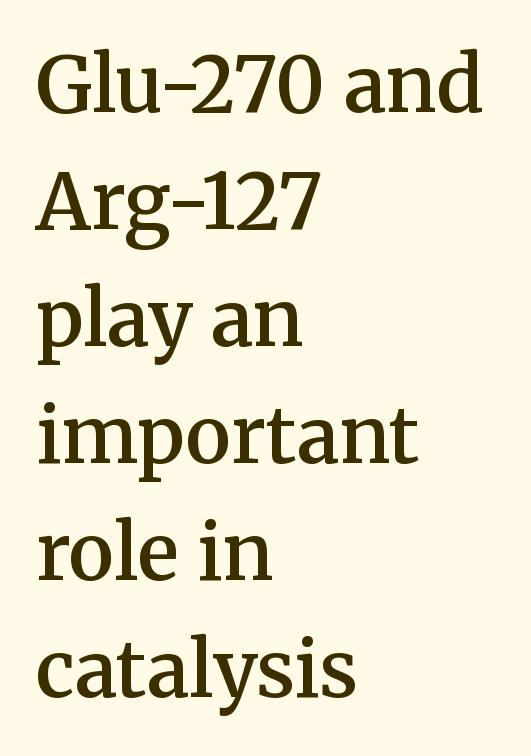
{"serif": "yes", "italic": "no", "bold": "semi", "weight": "semibold", "width": "normal", "stroke_contrast": "medium", "x_height": "medium", "monospaced": "no", "underline": "no", "align": "left", "line_spacing": "normal", "line_spacing_ratio": 1.52, "letter_spacing": "normal", "letter_spacing_em": 0.0, "glyph_px": 77}
